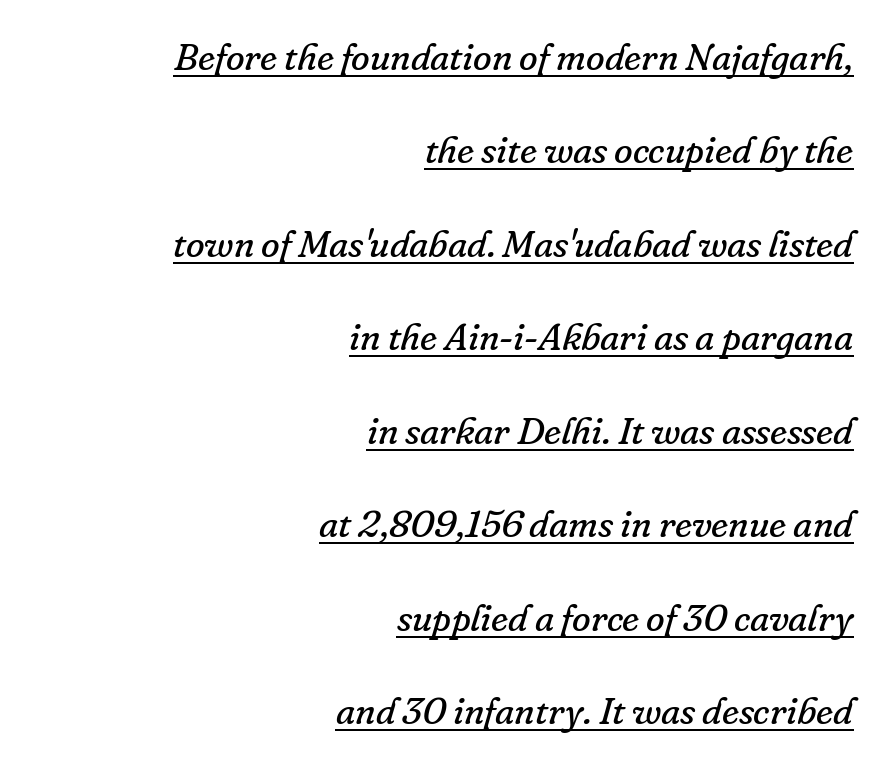
Here the designer chose a conventional face with non-uniform glyph widths. A typesetter would label this face a serif. Default kerning and tracking; the words read as compact shapes. Notice the wide empty band between every row — that's loose leading.
